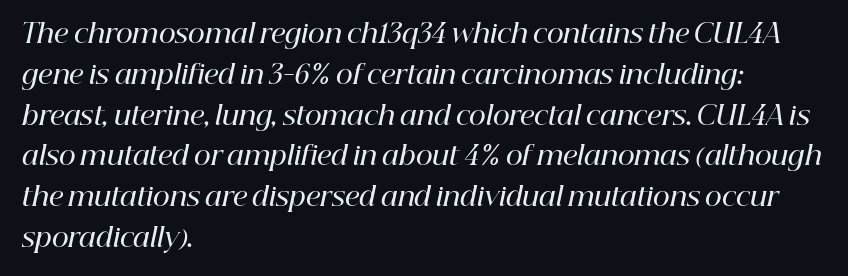
Firm but not heavy-handed strokes: this text is semibold. A typesetter would call this zero additional tracking. A typesetter would call this leading conventional body-copy spacing. The zone under the glyphs is completely vacant. Notice how the stems are inclined rather than vertical — that's the hallmark of italics. The rendering anchors every line to the left-hand side.
